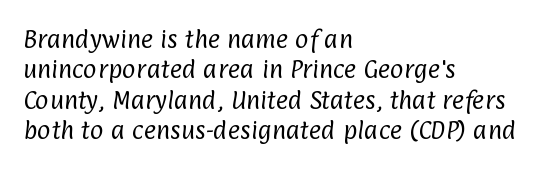
The image shows 21 px text type; set left-aligned, normal line spacing (1.45x), normal letter spacing, not underlined.
